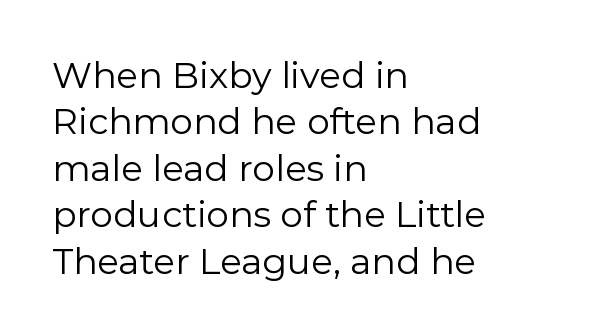
{"serif": "no", "italic": "no", "bold": "no", "weight": "regular", "width": "normal", "stroke_contrast": "low", "x_height": "medium", "monospaced": "no", "underline": "no", "align": "left", "line_spacing": "normal", "line_spacing_ratio": 1.29, "letter_spacing": "normal", "letter_spacing_em": 0.0, "glyph_px": 36}
